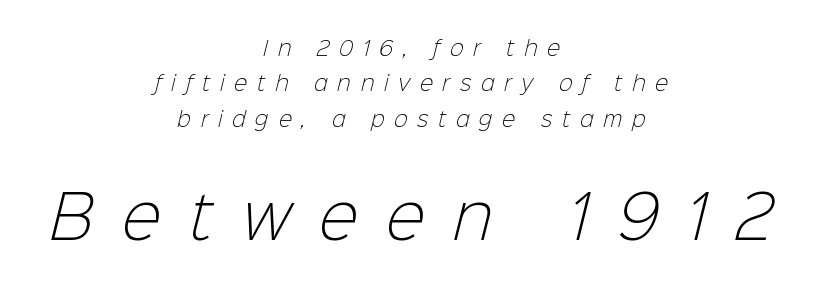
Letterform terminals end flat and unadorned throughout the passage. The tracking jumps out immediately: characters are airy and widely separated. This sample has the flowing, uneven cadence of proportional lettering. Is this a heavy cut? Hardly; it is regular or lighter. Visually the block forms a symmetrical silhouette, jagged on both flanks.
